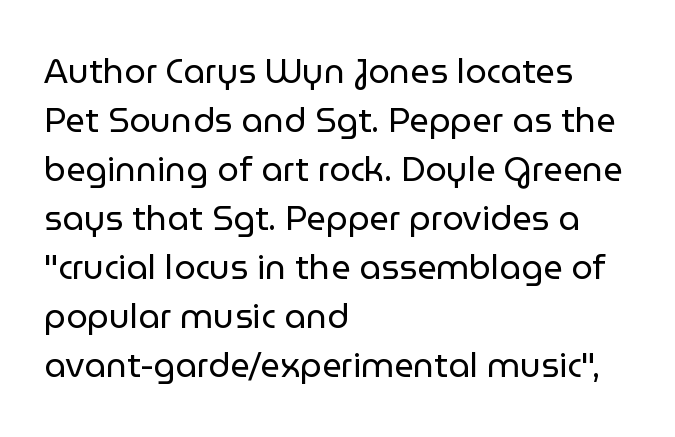
Only glyphs here, with clear space below each row. This reads as an unemphasized weight, regular at the heaviest. The typography opts for an upright posture over an oblique one. You could not count columns in this text — the font is proportionally spaced. The rows are spaced the way most documents space them. Each word holds together tightly as a unit, with standard inter-letter gaps.
